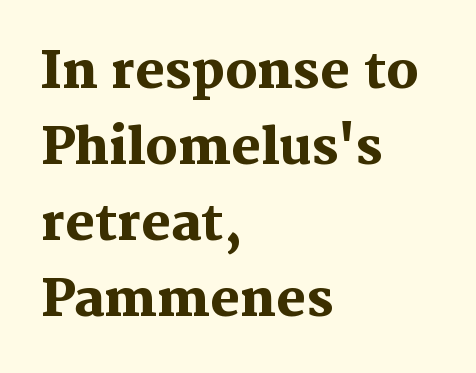
Q: Is the text bold? A: Yes.
Q: Is the text italic (slanted)? A: No, it is upright.
Q: Is the typeface a serif or a sans-serif typeface? A: Serif.
Q: Is the text underlined? A: No.
Q: How is the paragraph aligned? A: Left-aligned.
Q: Is the spacing between letters normal or unusually wide? A: Normal.
Q: Is the spacing between lines tight, normal or loose? A: Normal.
Q: Width (condensed, normal, or wide)? A: Normal.
Q: Stroke contrast? A: Medium.
Q: x-height? A: Medium.
Q: Monospaced? A: No.
